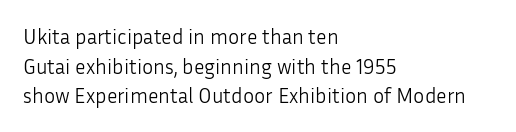
The image shows 21 px text type, upright; set left-aligned, normal line spacing (1.41x), normal letter spacing, not underlined.
